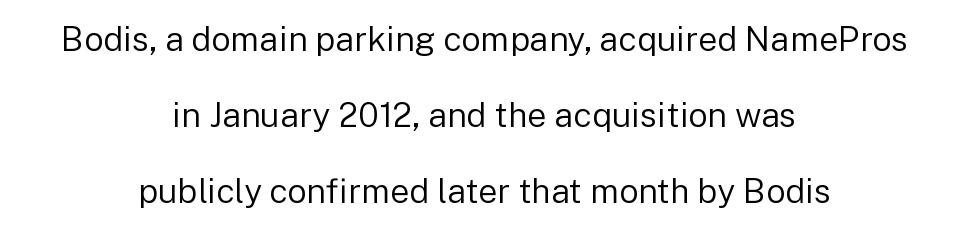
These lines are rendered in a variable-pitch font. This sample uses a sans-serif face. The gap between lines stays unmarked. The rendering keeps characters at their native spacing. Nothing heavy about these letters — not bold at all.
